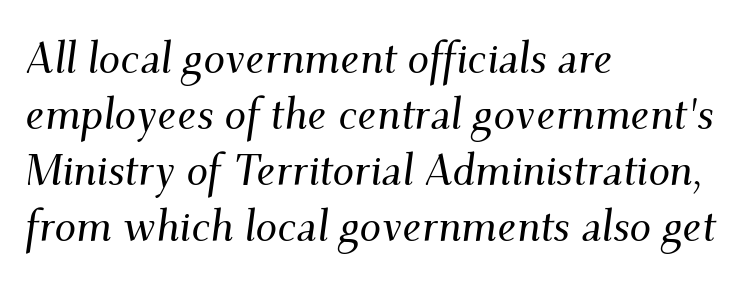
The image shows 43 px serif type, italic (leaning right); set left-aligned, normal line spacing (1.3x), normal letter spacing, not underlined; medium stroke contrast and a small x-height.
